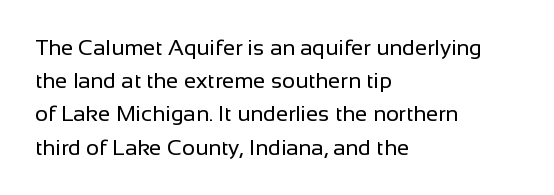
Q: Is the text bold? A: No.
Q: Is the text italic (slanted)? A: No, it is upright.
Q: Is the text underlined? A: No.
Q: How is the paragraph aligned? A: Left-aligned.
Q: Is the spacing between letters normal or unusually wide? A: Normal.
Q: Is the spacing between lines tight, normal or loose? A: Normal.
